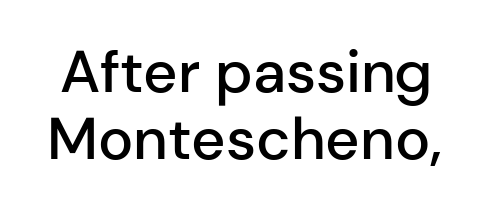
Character widths vary here, with narrow letters taking less room than wide ones. Inter-character spacing is left at the font's built-in metrics. The line-height multiplier appears low, near solid setting. The lettering holds an erect, upright posture throughout.
